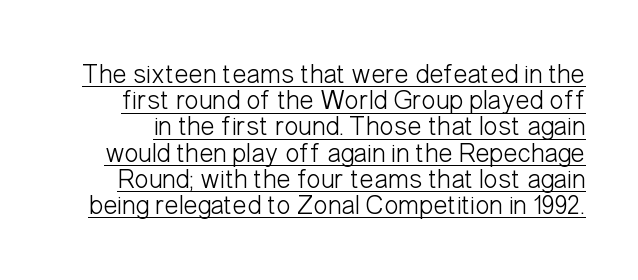
The image shows 27 px text type, upright; set tight line spacing (0.97x), normal letter spacing, underlined.
